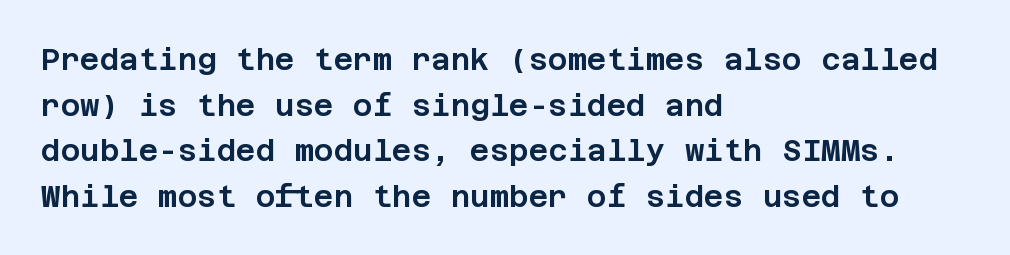
Q: Is the text italic (slanted)? A: No, it is upright.
Q: Is the typeface a serif or a sans-serif typeface? A: Sans-serif.
Q: Is the text underlined? A: No.
Q: How is the paragraph aligned? A: Left-aligned.
Q: Is the spacing between letters normal or unusually wide? A: Normal.
Q: Is the spacing between lines tight, normal or loose? A: Normal.
Q: Width (condensed, normal, or wide)? A: Normal.
Q: Stroke contrast? A: Low.
Q: x-height? A: Large.
